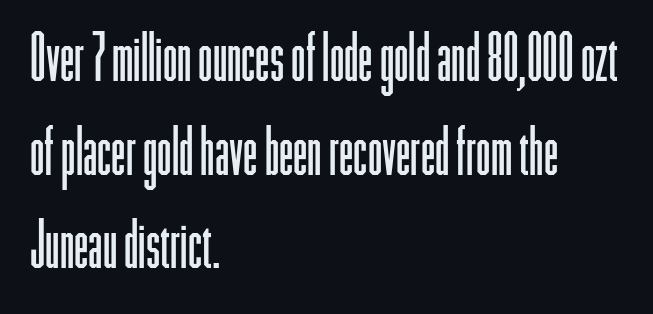
Check under the words: just untouched page. Observe the absence of serifs on each vertical stroke in this sample. The font's upright variant was chosen for this text. Rows of type keep a routine distance in the vertical direction. Horizontally, the lines are justified to the leading edge only.
